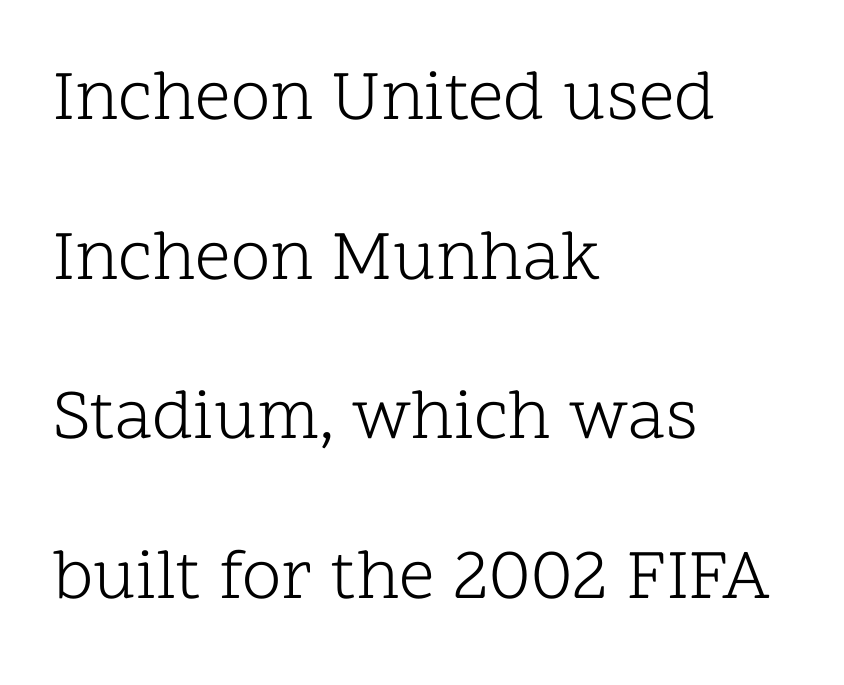
These lines are rendered in a variable-pitch font. In terms of letterspacing, this is plain default setting. The glyphs are unaccompanied by any horizontal stroke below them. Every character sits straight up, as roman type does. The designer dialed line spacing up above the default. On a weight scale, this lands at 450 or below.
